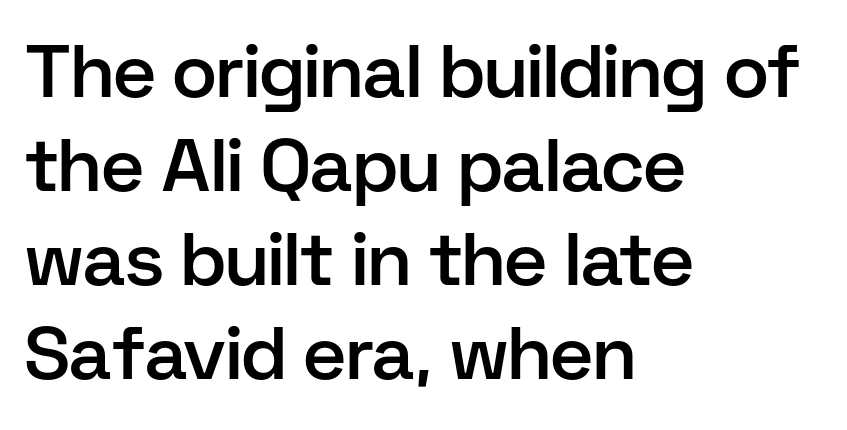
Q: Is the text bold? A: Semi-bold.
Q: Is the text italic (slanted)? A: No, it is upright.
Q: Is the typeface a serif or a sans-serif typeface? A: Sans-serif.
Q: Is the text underlined? A: No.
Q: How is the paragraph aligned? A: Left-aligned.
Q: Is the spacing between letters normal or unusually wide? A: Normal.
Q: Is the spacing between lines tight, normal or loose? A: Normal.
Q: Width (condensed, normal, or wide)? A: Normal.
Q: Stroke contrast? A: Low.
Q: x-height? A: Medium.
Q: Monospaced? A: No.
